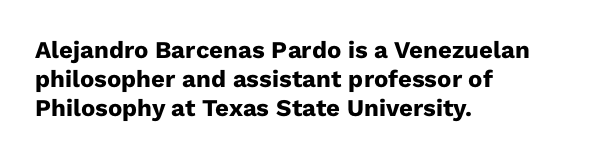
{"italic": "no", "bold": "yes", "underline": "no", "align": "left", "line_spacing_ratio": 1.21, "letter_spacing": "normal", "letter_spacing_em": 0.0, "glyph_px": 24}
